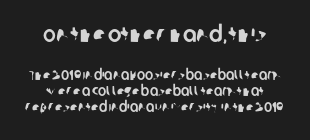
The image shows 23 px text type; set tight line spacing (1.14x), normal letter spacing, not underlined; the first (top) block is 1.64x larger.
